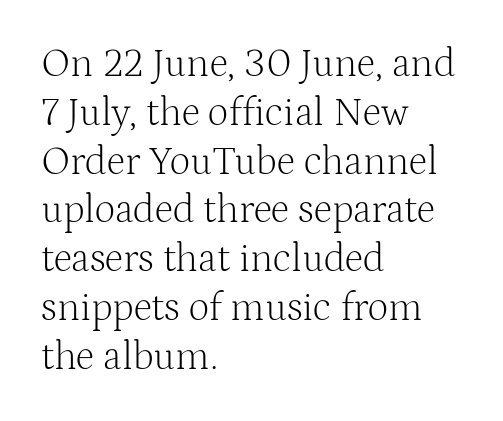
The rendering uses natural spacing where letterforms have individual widths. This rendering leaves character spacing at its baseline value. On a weight scale, this lands at 450 or below. Line starts are locked; line ends wander.
